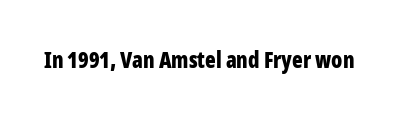
The image shows 22 px bold type, upright; set normal letter spacing, not underlined.
